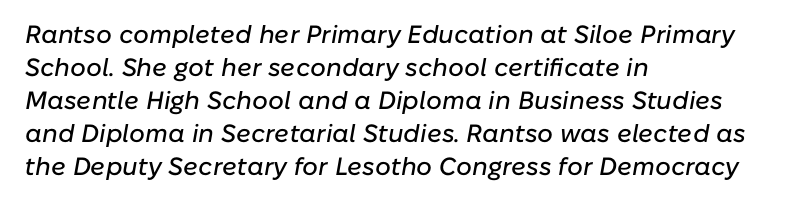
The image shows 25 px text type, italic (leaning right); set left-aligned, normal line spacing (1.32x), normal letter spacing, not underlined.
